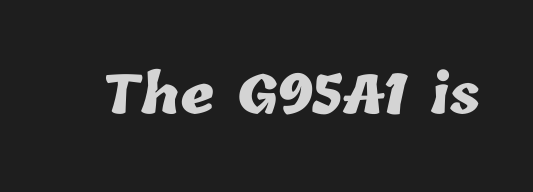
The image shows 53 px heavy type; set normal letter spacing, not underlined; low stroke contrast and a medium x-height.
